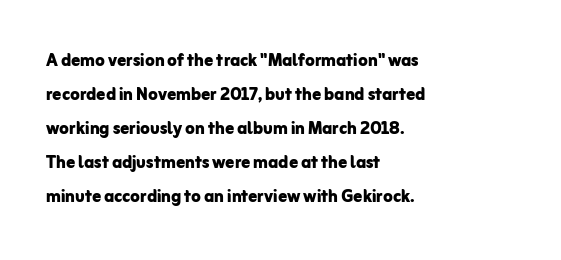
Underline: absent. Default kerning and tracking; the words read as compact shapes. Successive baselines arrive at the customary interval. You can tell it's not italic because the verticals are truly vertical. One-word summary of the alignment: left. These lines carry a lot of weight — the face is fully bold.
